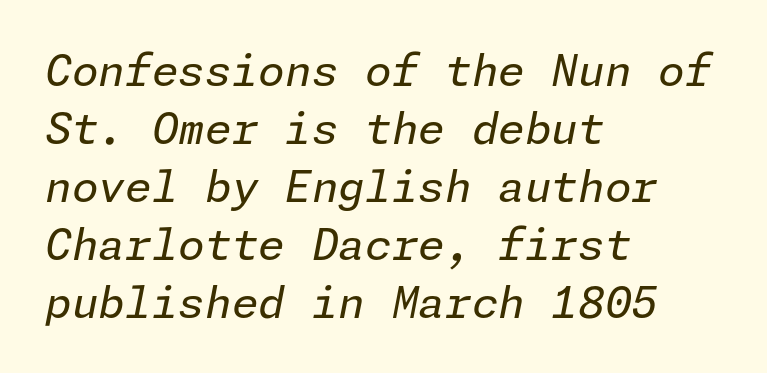
Caption: face not bold, strokes unweighted. Honestly, the letter spacing is just normal — you wouldn't notice it. Vertical spacing — default. One-word summary of the alignment: left. The axis of the letterforms is tilted away from vertical.
